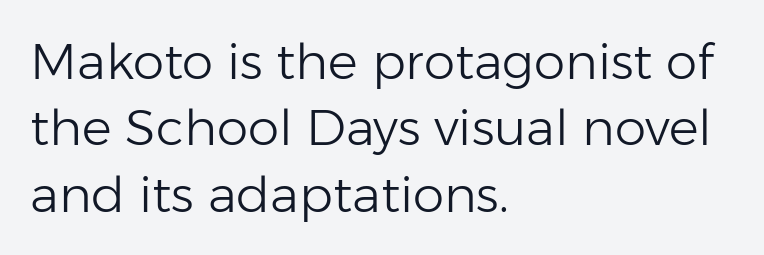
Q: Is the text bold? A: No.
Q: Is the text italic (slanted)? A: No, it is upright.
Q: Is the typeface a serif or a sans-serif typeface? A: Sans-serif.
Q: Is the text underlined? A: No.
Q: How is the paragraph aligned? A: Left-aligned.
Q: Is the spacing between letters normal or unusually wide? A: Normal.
Q: Is the spacing between lines tight, normal or loose? A: Normal.
Q: Width (condensed, normal, or wide)? A: Normal.
Q: Stroke contrast? A: Low.
Q: x-height? A: Medium.
Q: Monospaced? A: No.
